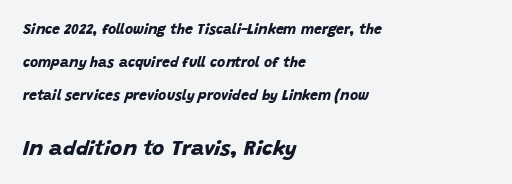
Q: Is the text bold? A: Yes.
Q: Is the text underlined? A: No.
Q: How is the paragraph aligned? A: Left-aligned.
Q: Is the spacing between letters normal or unusually wide? A: Normal.
Q: Is the spacing between lines tight, normal or loose? A: Loose.
Q: Which block of text is set in a larger size, the first (top) or the second (bottom)? A: The second (bottom) one.
